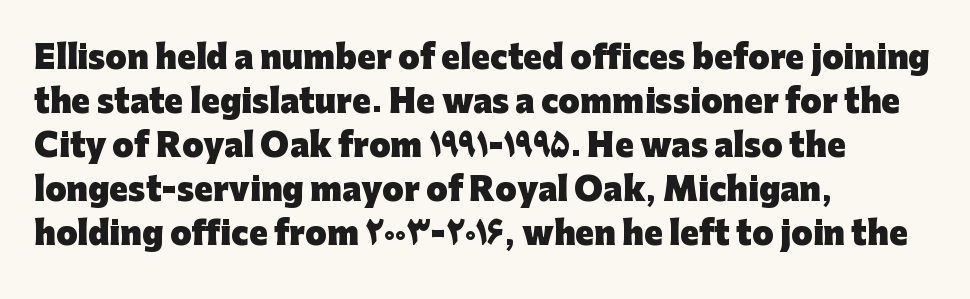
Q: Is the text bold? A: Yes.
Q: Is the text italic (slanted)? A: No, it is upright.
Q: Is the typeface a serif or a sans-serif typeface? A: Sans-serif.
Q: Is the text underlined? A: No.
Q: How is the paragraph aligned? A: Left-aligned.
Q: Is the spacing between letters normal or unusually wide? A: Normal.
Q: Is the spacing between lines tight, normal or loose? A: Normal.
Q: Width (condensed, normal, or wide)? A: Normal.
Q: Stroke contrast? A: Low.
Q: x-height? A: Medium.
Q: Monospaced? A: No.
